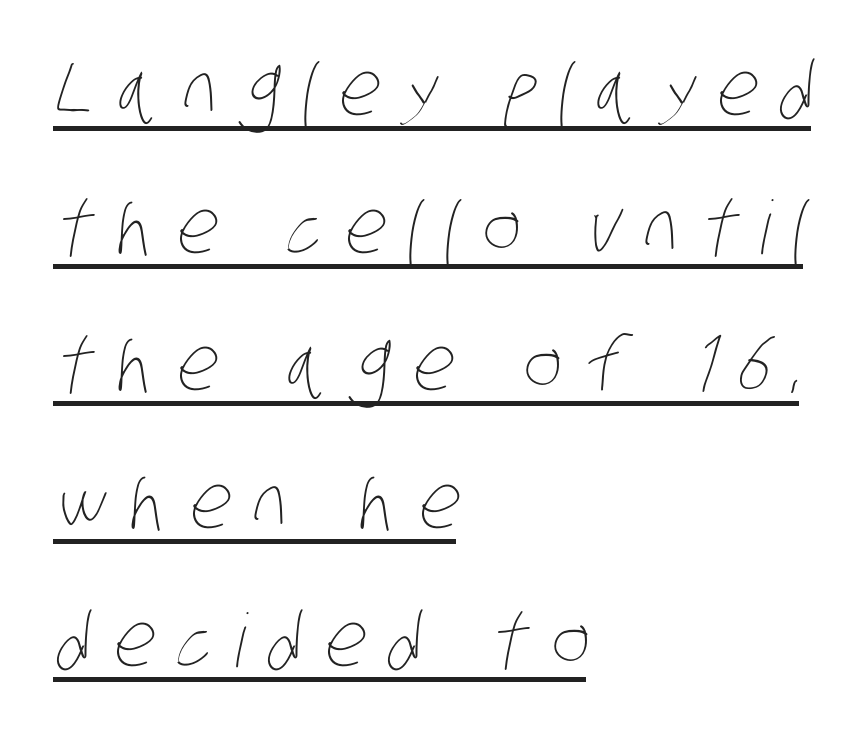
The image shows 74 px thin, condensed type; set left-aligned, line spacing 1.86x, unusually wide letter spacing (+0.31 em), underlined; low stroke contrast and a large x-height.
